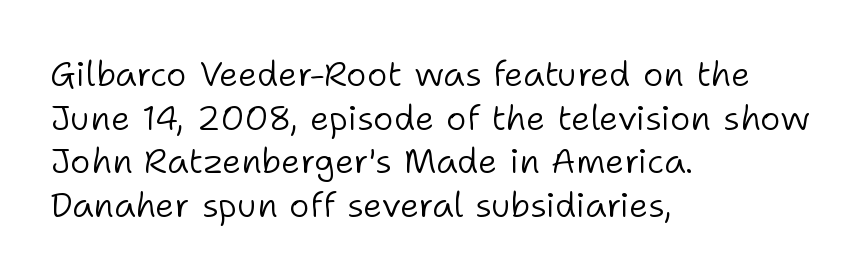
The image shows 35 px light sans-serif type, upright; set left-aligned, normal line spacing (1.25x), normal letter spacing, not underlined; low stroke contrast and a medium x-height.
